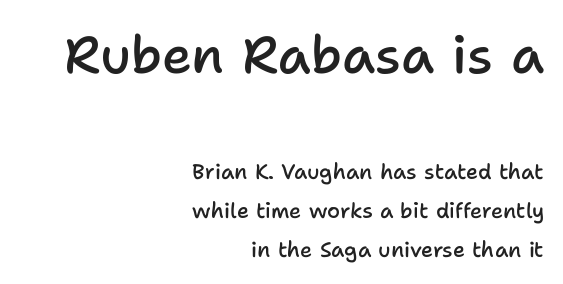
{"serif": "no", "italic": "no", "bold": "semi", "weight": "semibold", "width": "normal", "stroke_contrast": "low", "x_height": "medium", "monospaced": "no", "underline": "no", "align": "right", "line_spacing_ratio": 1.86, "letter_spacing": "normal", "letter_spacing_em": 0.0, "larger_block": "first", "size_ratio": 2.48, "glyph_px": 52}
